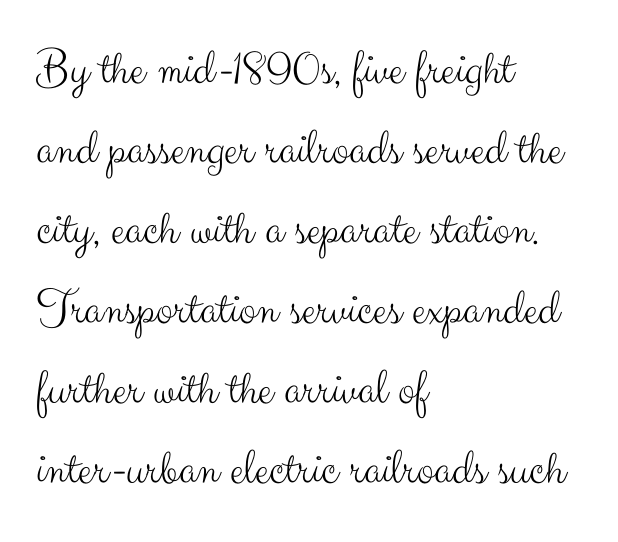
{"serif": "no", "bold": "no", "weight": "light", "width": "normal", "stroke_contrast": "medium", "x_height": "small", "monospaced": "no", "underline": "no", "align": "left", "line_spacing": "normal", "line_spacing_ratio": 1.57, "letter_spacing": "normal", "letter_spacing_em": 0.0, "glyph_px": 51}
